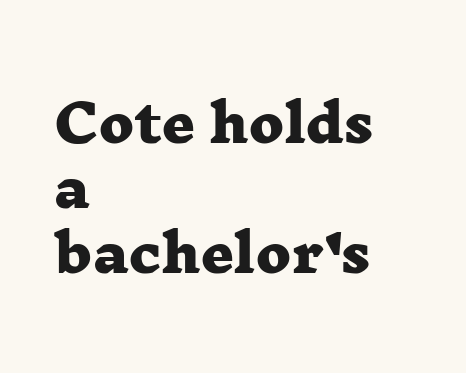
The image shows 52 px heavy, wide serif type; set left-aligned, normal line spacing (1.25x), normal letter spacing, not underlined; low stroke contrast and a medium x-height.
